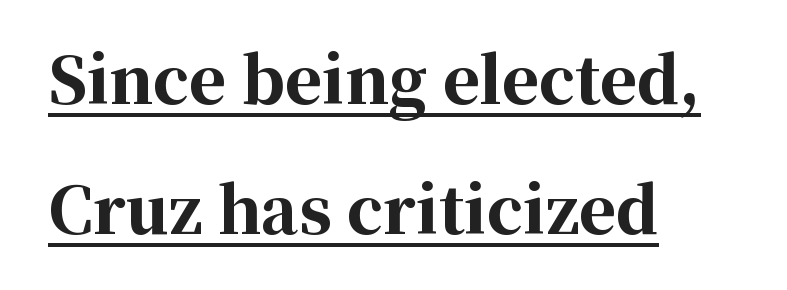
{"serif": "yes", "italic": "no", "bold": "yes", "weight": "bold", "width": "normal", "stroke_contrast": "high", "x_height": "medium", "monospaced": "no", "underline": "yes", "align": "left", "line_spacing": "loose", "line_spacing_ratio": 2.06, "letter_spacing": "normal", "letter_spacing_em": 0.0, "glyph_px": 63}
